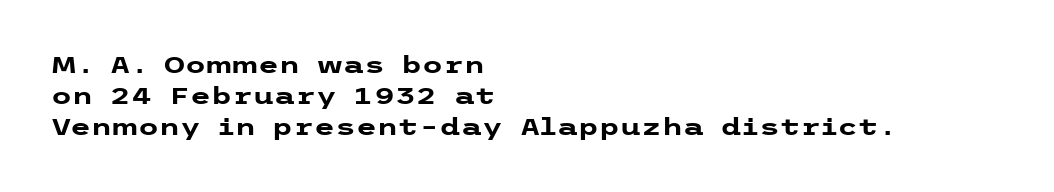
{"italic": "no", "bold": "yes", "underline": "no", "align": "left", "line_spacing": "normal", "line_spacing_ratio": 1.29, "letter_spacing": "normal", "letter_spacing_em": 0.0, "glyph_px": 24}
